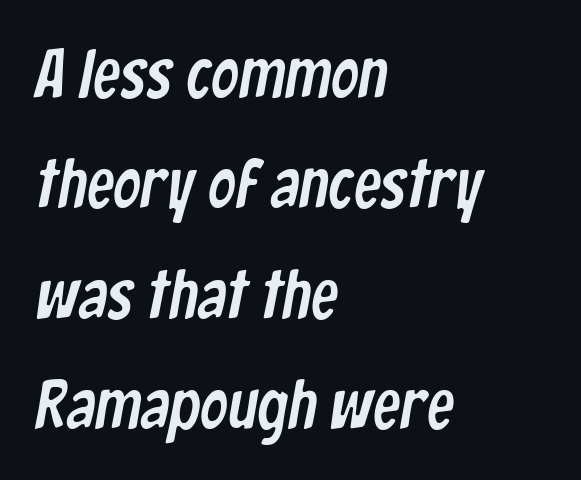
This rendering employs a face without finishing strokes, i.e., a sans-serif. Characters follow at the spacing the type designer built in. Type without underlining. A classic flush-left, rag-right setting is used for this passage. One glance says typical: line gaps are just what's usual. The passage shown is typed in a proportional face where columns would drift.
